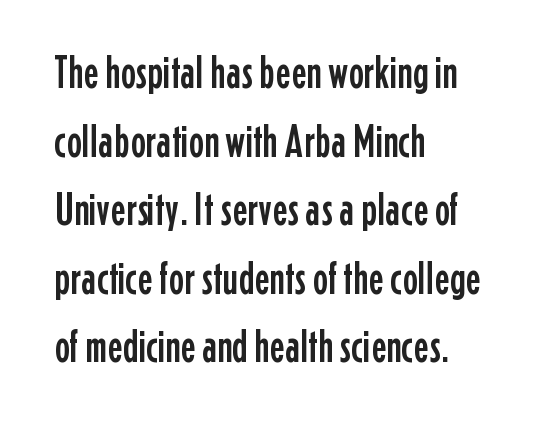
The image shows 46 px condensed sans-serif type, upright; set left-aligned, normal line spacing (1.49x), normal letter spacing, not underlined; low stroke contrast and a medium x-height.
